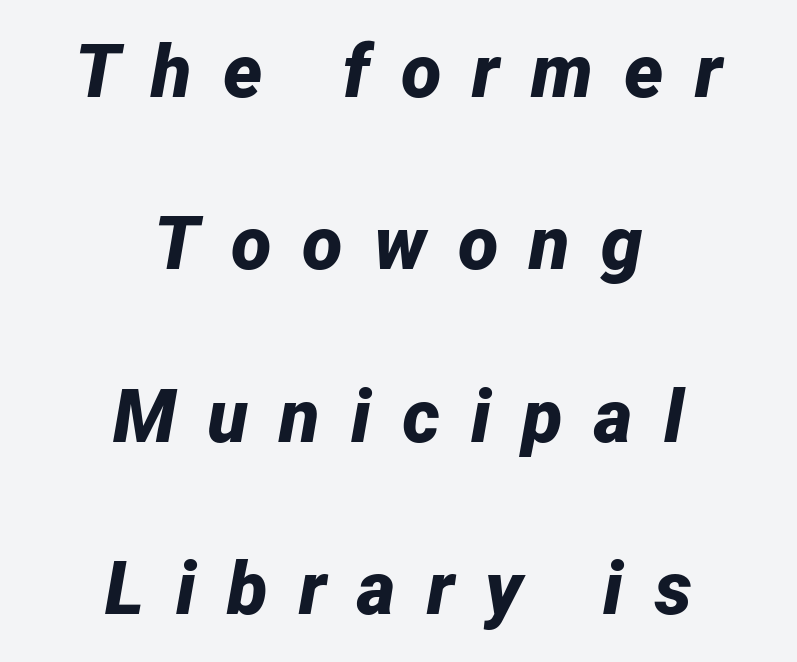
The image shows 74 px bold type, italic (leaning right); set centered, loose line spacing (2.33x), unusually wide letter spacing (+0.42 em), not underlined; low stroke contrast and a medium x-height.
